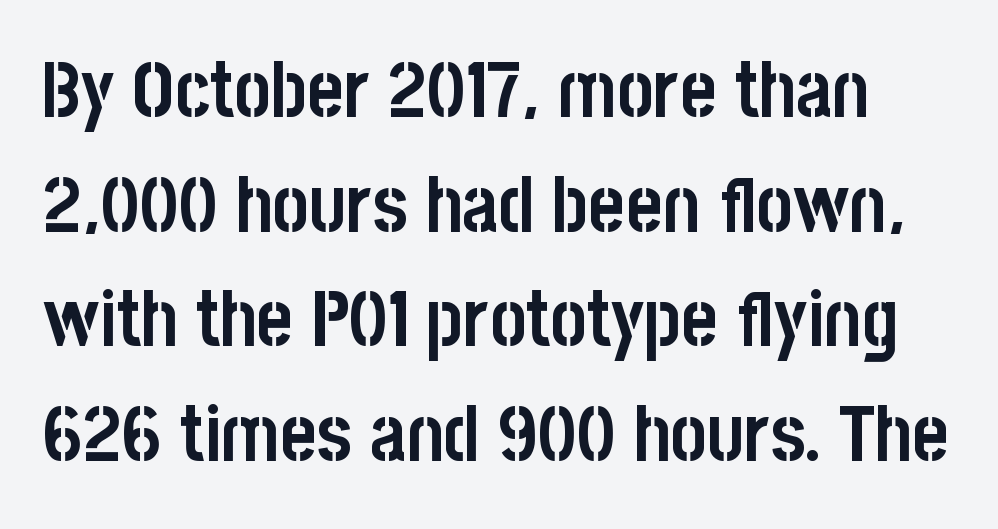
{"serif": "no", "italic": "no", "bold": "yes", "weight": "semibold", "width": "condensed", "stroke_contrast": "low", "x_height": "large", "monospaced": "no", "underline": "no", "line_spacing": "normal", "line_spacing_ratio": 1.47, "letter_spacing": "normal", "letter_spacing_em": 0.0, "glyph_px": 78}
